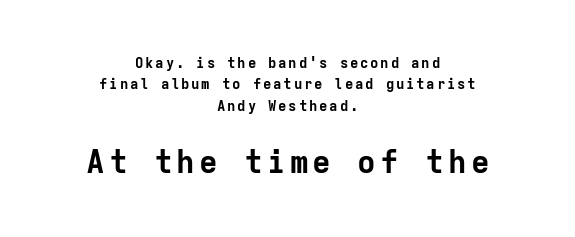
{"serif": "no", "italic": "no", "bold": "yes", "weight": "bold", "width": "normal", "stroke_contrast": "low", "x_height": "medium", "monospaced": "yes", "underline": "no", "align": "center", "line_spacing": "normal", "line_spacing_ratio": 1.53, "larger_block": "second", "size_ratio": 2.21, "glyph_px": 31}
